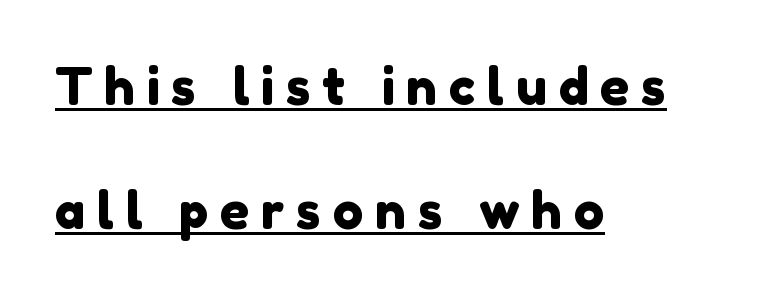
Tracking here is generous; glyphs stand well apart from one another. Looks like regular typesetting: each glyph gets only the width it needs. Layout note: lines flush left. This sample uses a sans-serif face. Is there much room between lines? Yes — plenty of vertical air separates them. Does a line run under the words? Yes, clearly.
